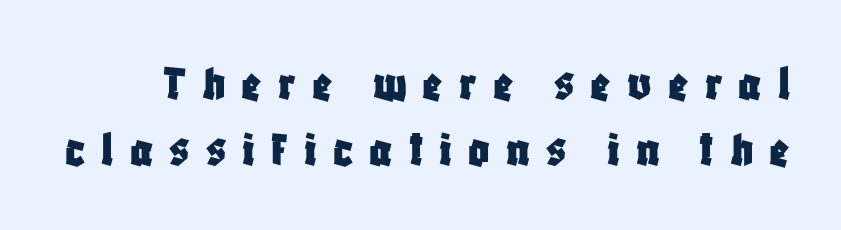
{"serif": "no", "italic": "no", "width": "condensed", "stroke_contrast": "low", "x_height": "large", "monospaced": "no", "underline": "no", "line_spacing": "normal", "line_spacing_ratio": 1.26, "letter_spacing": "wide", "letter_spacing_em": 0.31, "glyph_px": 52}
